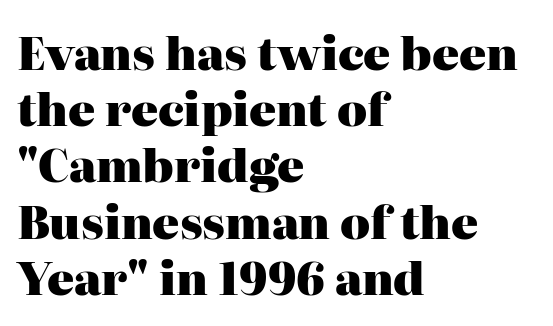
The image shows 45 px heavy serif type, upright; set left-aligned, normal line spacing (1.25x), normal letter spacing, not underlined; high stroke contrast and a medium x-height.
